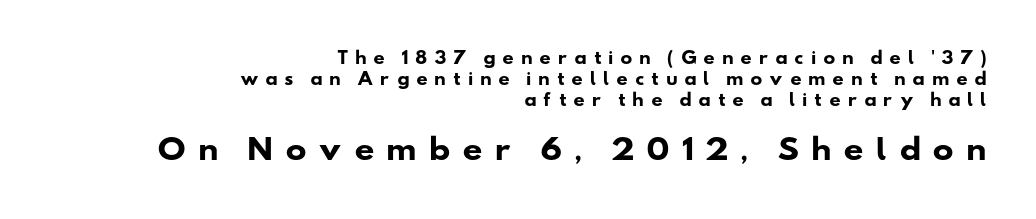
{"serif": "no", "bold": "yes", "weight": "heavy", "width": "wide", "stroke_contrast": "low", "x_height": "small", "monospaced": "no", "underline": "no", "align": "right", "line_spacing": "normal", "line_spacing_ratio": 1.3, "letter_spacing": "wide", "letter_spacing_em": 0.41, "larger_block": "second", "size_ratio": 1.75, "glyph_px": 28}
